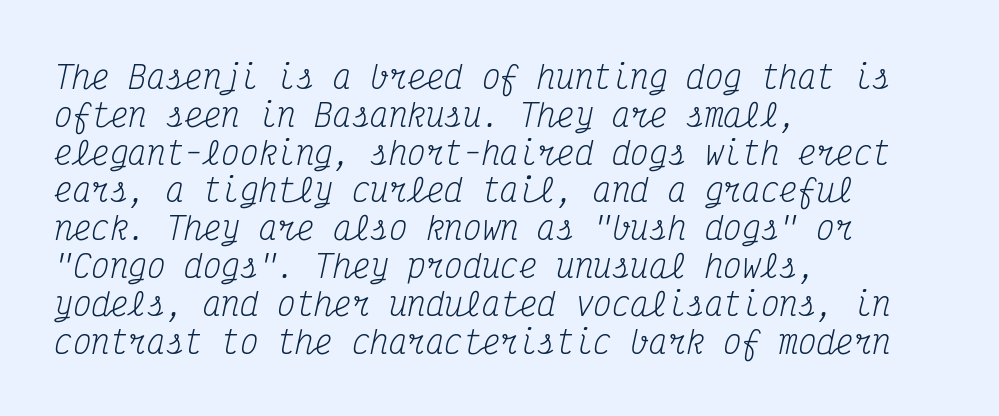
{"serif": "yes", "italic": "yes", "lean": "right", "slant_degrees": 12, "bold": "no", "weight": "regular", "width": "condensed", "stroke_contrast": "medium", "x_height": "medium", "monospaced": "yes", "underline": "no", "align": "left", "line_spacing_ratio": 1.22, "letter_spacing": "normal", "letter_spacing_em": 0.0, "glyph_px": 31}
